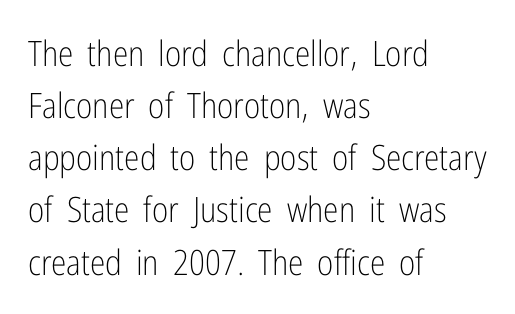
{"serif": "no", "italic": "no", "bold": "no", "weight": "light", "width": "condensed", "stroke_contrast": "low", "x_height": "medium", "monospaced": "no", "underline": "no", "align": "left", "line_spacing": "normal", "line_spacing_ratio": 1.49, "letter_spacing": "normal", "letter_spacing_em": 0.0, "glyph_px": 35}
